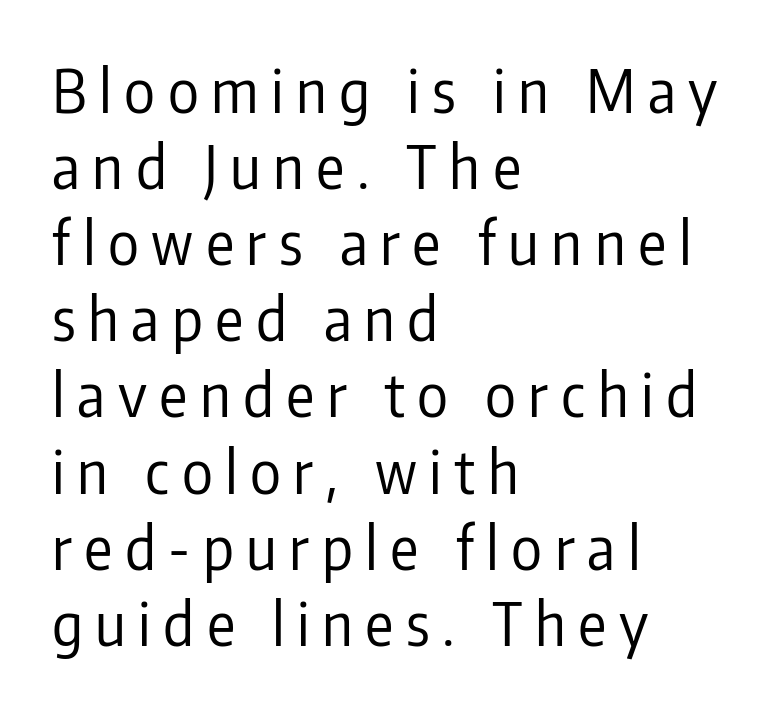
Q: Is the text bold? A: No.
Q: Is the text italic (slanted)? A: No, it is upright.
Q: Is the typeface a serif or a sans-serif typeface? A: Sans-serif.
Q: Is the text underlined? A: No.
Q: How is the paragraph aligned? A: Left-aligned.
Q: Is the spacing between letters normal or unusually wide? A: Unusually wide.
Q: Is the spacing between lines tight, normal or loose? A: Normal.
Q: Width (condensed, normal, or wide)? A: Condensed.
Q: Stroke contrast? A: Low.
Q: x-height? A: Medium.
Q: Monospaced? A: No.
